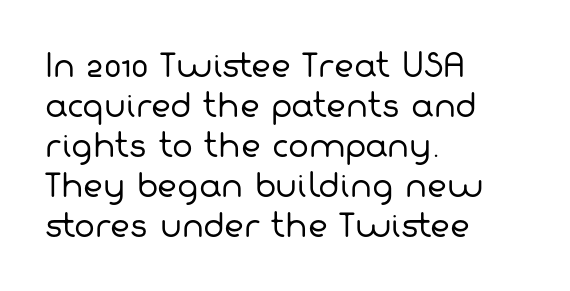
{"serif": "no", "bold": "no", "weight": "regular", "width": "normal", "stroke_contrast": "low", "x_height": "medium", "monospaced": "no", "underline": "no", "align": "left", "line_spacing": "normal", "line_spacing_ratio": 1.29, "letter_spacing": "normal", "letter_spacing_em": 0.0, "glyph_px": 31}
